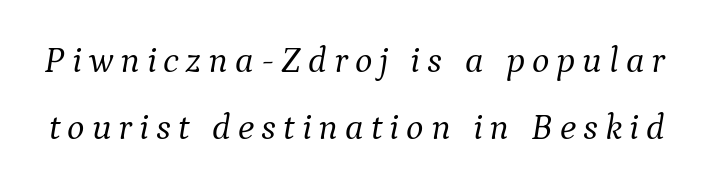
{"serif": "yes", "italic": "yes", "lean": "right", "slant_degrees": 9, "bold": "no", "weight": "light", "width": "normal", "stroke_contrast": "medium", "x_height": "medium", "monospaced": "no", "underline": "no", "line_spacing_ratio": 1.81, "glyph_px": 37}
